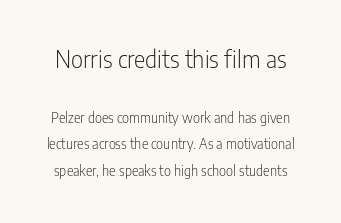
The image shows 24 px text type, upright; set loose line spacing (1.9x), normal letter spacing, not underlined; the first (top) block is 1.71x larger.
